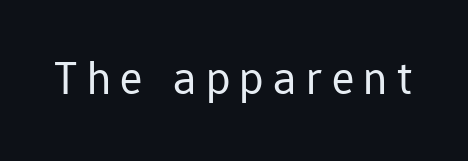
Q: Is the text bold? A: No.
Q: Is the text italic (slanted)? A: No, it is upright.
Q: Is the typeface a serif or a sans-serif typeface? A: Sans-serif.
Q: Is the text underlined? A: No.
Q: Is the spacing between letters normal or unusually wide? A: Unusually wide.
Q: Width (condensed, normal, or wide)? A: Normal.
Q: Stroke contrast? A: Low.
Q: x-height? A: Medium.
Q: Monospaced? A: No.
